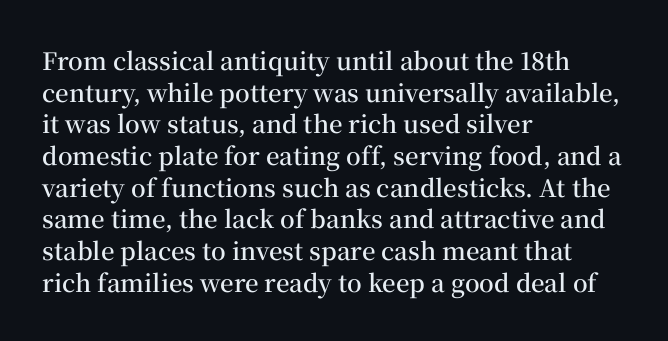
{"italic": "no", "bold": "semi", "underline": "no", "align": "left", "line_spacing": "normal", "line_spacing_ratio": 1.32, "letter_spacing": "normal", "letter_spacing_em": 0.0, "glyph_px": 24}
